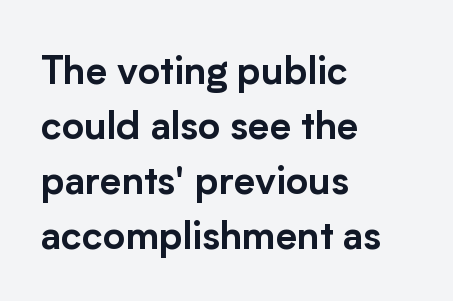
Compared with a centered layout, this one pins lines to the left instead. The lines sit at an ordinary, default distance from one another. In terms of posture, this sample is upright. Descenders hang freely into open space. The text was rendered using a sans face with plain stroke endings. This sample has the flowing, uneven cadence of proportional lettering.
